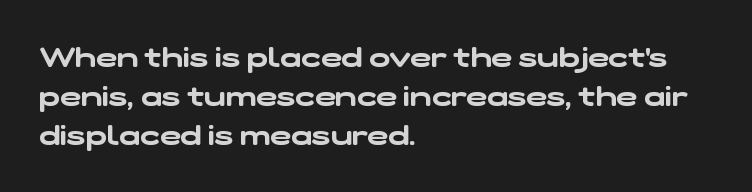
{"serif": "no", "width": "wide", "stroke_contrast": "low", "x_height": "medium", "monospaced": "no", "underline": "no", "align": "left", "line_spacing": "normal", "line_spacing_ratio": 1.4, "letter_spacing": "normal", "letter_spacing_em": 0.0, "glyph_px": 28}
